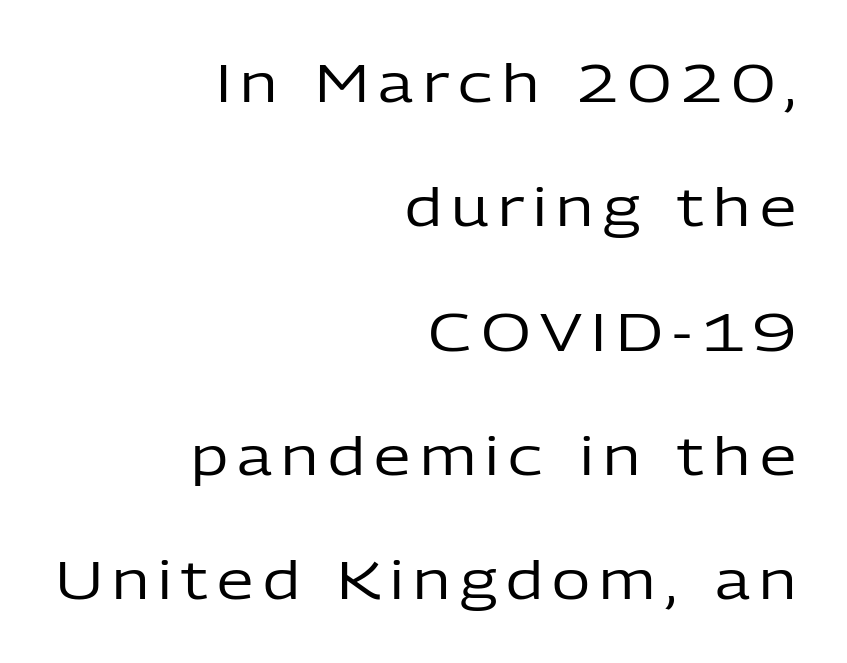
Each new line begins a long way beneath the previous one. Regarding serifs, this sample does without them. On a weight scale, this lands at 450 or below. Nope, not italic — everything's standing straight.
